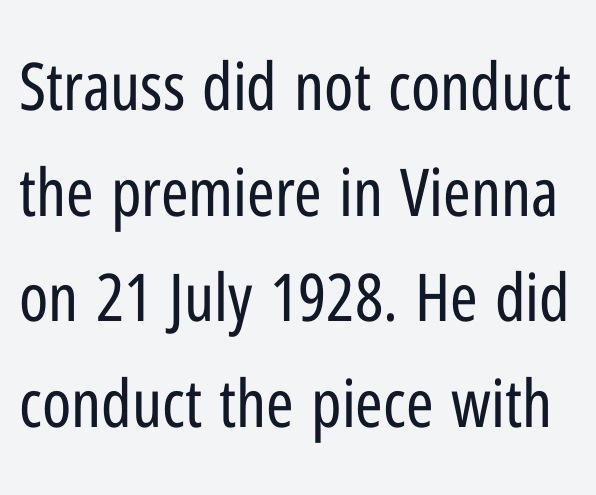
The image shows 66 px regular-weight, condensed sans-serif type, upright; set normal line spacing (1.6x), normal letter spacing, not underlined; low stroke contrast and a medium x-height.
